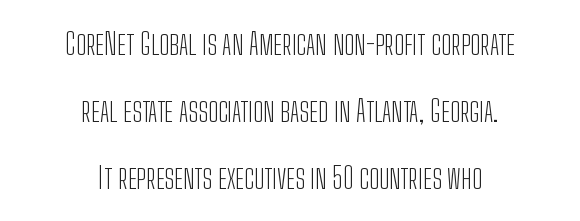
The image shows 30 px light, condensed sans-serif type, upright; set centered, loose line spacing (2.23x), normal letter spacing, not underlined; low stroke contrast and a medium x-height.
